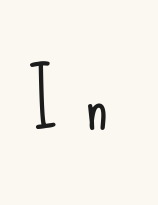
Is this a fixed-width face? No — the glyphs have proportional, varying widths. The font sits on the lighter half of the weight spectrum, regular included. Style check: upright. Words float on clear page, feet unadorned. Does the type have serifs? No, each stem ends abruptly.
